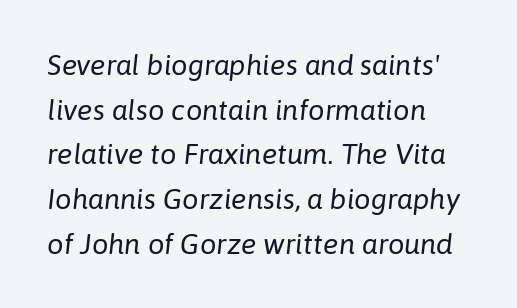
Is the type slanted? Yes — the strokes lean at a clear angle. Does the copy run flush right? No — it runs flush left. This sample has the flowing, uneven cadence of proportional lettering. Check the space under the baseline: it is left empty. The tracking reads as untouched default to a designer's eye.
